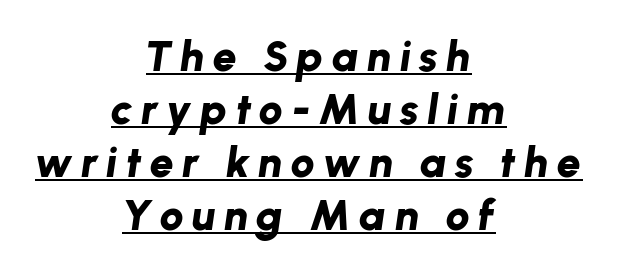
{"italic": "yes", "lean": "right", "slant_degrees": 8, "bold": "yes", "weight": "bold", "width": "normal", "stroke_contrast": "low", "x_height": "medium", "monospaced": "no", "underline": "yes", "align": "center", "line_spacing_ratio": 1.23, "glyph_px": 43}
